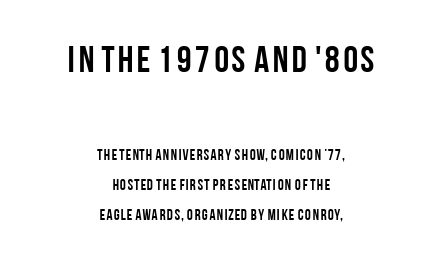
The image shows 37 px semibold, condensed sans-serif type, upright; set centered, loose line spacing (2.0x), normal letter spacing, not underlined; the first (top) block is 2.47x larger; low stroke contrast and a large x-height.
